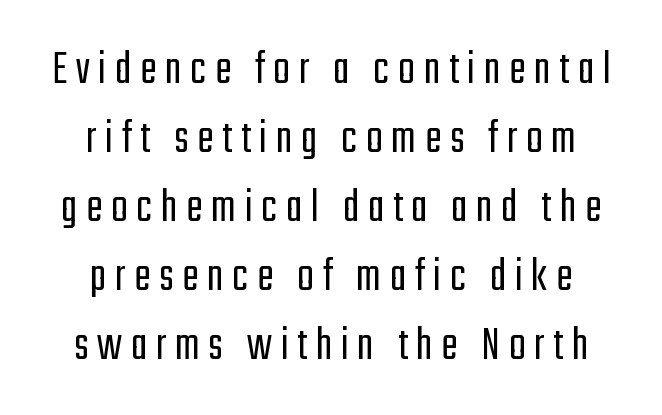
Q: Is the text bold? A: No.
Q: Is the text italic (slanted)? A: No, it is upright.
Q: Is the typeface a serif or a sans-serif typeface? A: Sans-serif.
Q: Is the text underlined? A: No.
Q: How is the paragraph aligned? A: Centered.
Q: Is the spacing between lines tight, normal or loose? A: Normal.
Q: Width (condensed, normal, or wide)? A: Condensed.
Q: Stroke contrast? A: Low.
Q: x-height? A: Medium.
Q: Monospaced? A: No.
